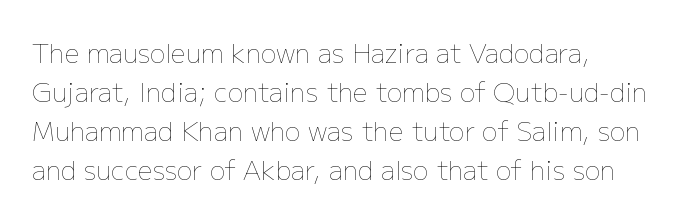
{"italic": "no", "bold": "no", "underline": "no", "align": "left", "line_spacing": "normal", "line_spacing_ratio": 1.5, "letter_spacing": "normal", "letter_spacing_em": 0.0, "glyph_px": 26}
